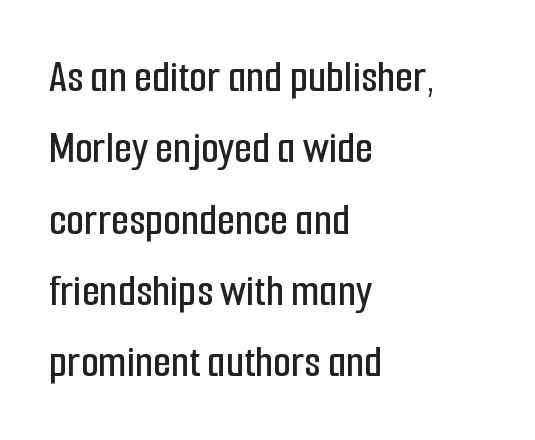
The image shows 46 px condensed sans-serif type, upright; set left-aligned, normal line spacing (1.55x), normal letter spacing, not underlined; low stroke contrast and a medium x-height.
